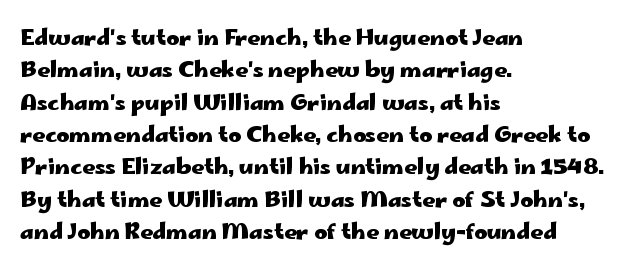
{"italic": "no", "bold": "yes", "underline": "no", "align": "left", "line_spacing": "normal", "line_spacing_ratio": 1.47, "letter_spacing": "normal", "letter_spacing_em": 0.0, "glyph_px": 22}
